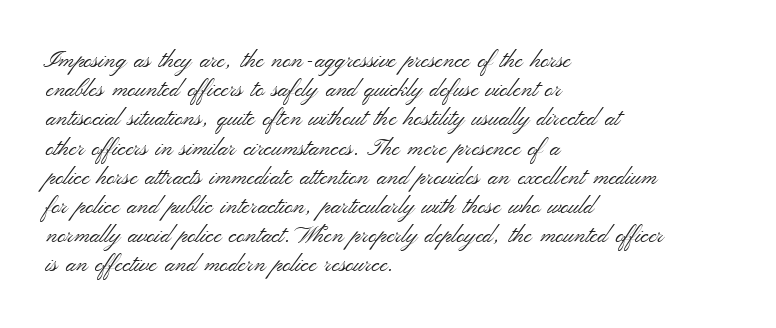
{"bold": "no", "underline": "no", "align": "left", "line_spacing": "normal", "line_spacing_ratio": 1.27, "letter_spacing": "normal", "letter_spacing_em": 0.0, "glyph_px": 23}
